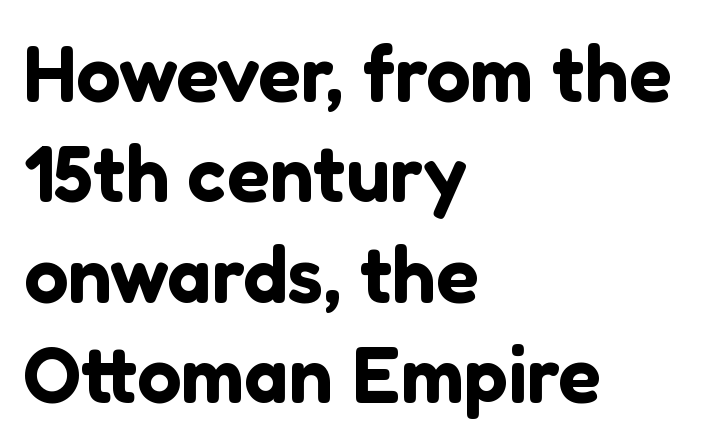
Q: Is the text italic (slanted)? A: No, it is upright.
Q: Is the typeface a serif or a sans-serif typeface? A: Sans-serif.
Q: Is the text underlined? A: No.
Q: How is the paragraph aligned? A: Left-aligned.
Q: Is the spacing between letters normal or unusually wide? A: Normal.
Q: Is the spacing between lines tight, normal or loose? A: Normal.
Q: Width (condensed, normal, or wide)? A: Normal.
Q: Stroke contrast? A: Low.
Q: x-height? A: Medium.
Q: Monospaced? A: No.
